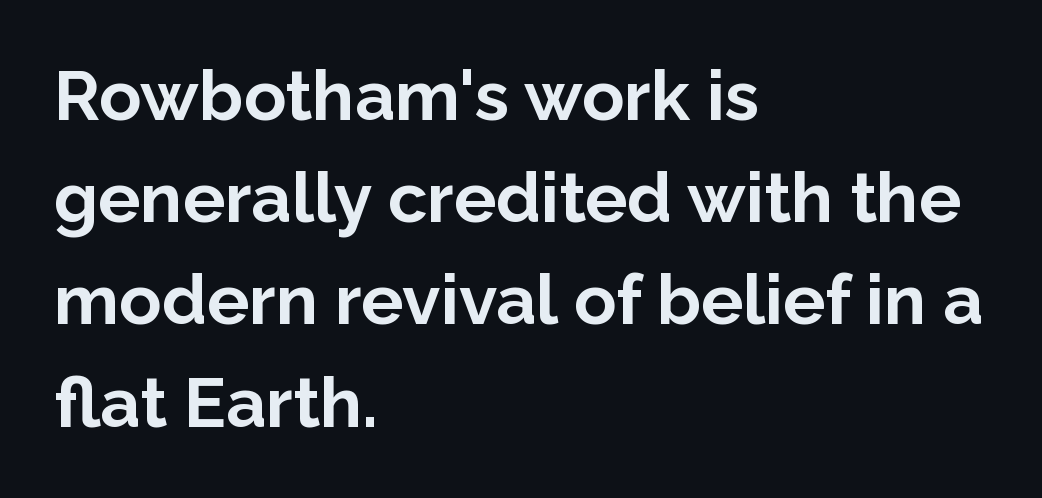
{"serif": "no", "italic": "no", "bold": "yes", "weight": "bold", "width": "normal", "stroke_contrast": "low", "x_height": "medium", "monospaced": "no", "underline": "no", "align": "left", "line_spacing": "normal", "line_spacing_ratio": 1.46, "letter_spacing": "normal", "letter_spacing_em": 0.0, "glyph_px": 70}
